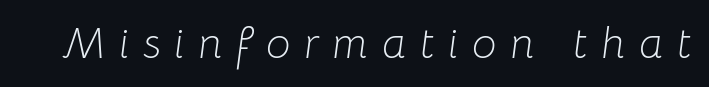
The image shows 43 px light type, italic (leaning right); set unusually wide letter spacing (+0.32 em), not underlined; low stroke contrast and a medium x-height.
